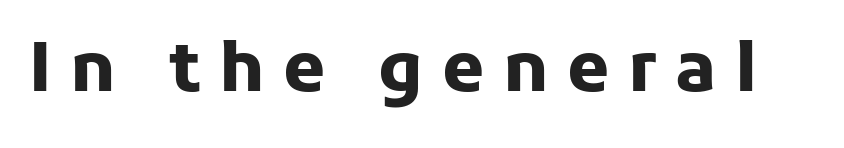
{"serif": "no", "italic": "no", "bold": "yes", "weight": "heavy", "width": "normal", "stroke_contrast": "low", "x_height": "medium", "monospaced": "no", "underline": "no", "letter_spacing": "wide", "letter_spacing_em": 0.27, "glyph_px": 68}
